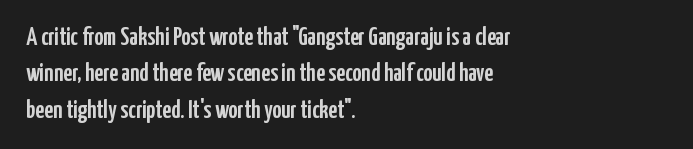
Q: Is the text italic (slanted)? A: No, it is upright.
Q: Is the text underlined? A: No.
Q: How is the paragraph aligned? A: Left-aligned.
Q: Is the spacing between letters normal or unusually wide? A: Normal.
Q: Is the spacing between lines tight, normal or loose? A: Normal.
